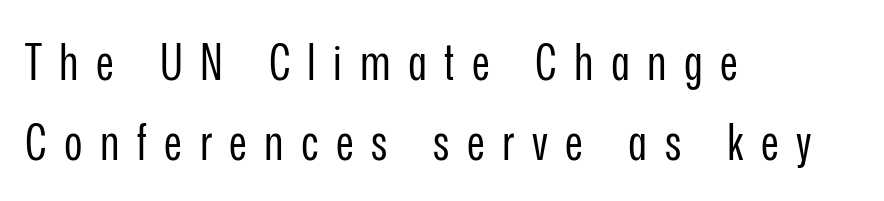
Q: Is the text bold? A: No.
Q: Is the text italic (slanted)? A: No, it is upright.
Q: Is the typeface a serif or a sans-serif typeface? A: Sans-serif.
Q: Is the text underlined? A: No.
Q: How is the paragraph aligned? A: Left-aligned.
Q: Is the spacing between letters normal or unusually wide? A: Unusually wide.
Q: Is the spacing between lines tight, normal or loose? A: Normal.
Q: Width (condensed, normal, or wide)? A: Condensed.
Q: Stroke contrast? A: Low.
Q: x-height? A: Medium.
Q: Monospaced? A: No.
